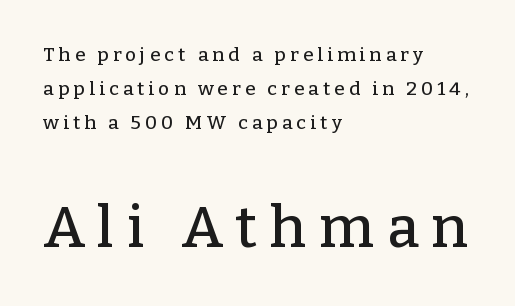
Q: Is the text italic (slanted)? A: No, it is upright.
Q: Is the typeface a serif or a sans-serif typeface? A: Serif.
Q: Is the text underlined? A: No.
Q: How is the paragraph aligned? A: Left-aligned.
Q: Is the spacing between letters normal or unusually wide? A: Unusually wide.
Q: Which block of text is set in a larger size, the first (top) or the second (bottom)? A: The second (bottom) one.
Q: Width (condensed, normal, or wide)? A: Normal.
Q: Stroke contrast? A: Low.
Q: x-height? A: Medium.
Q: Monospaced? A: No.
